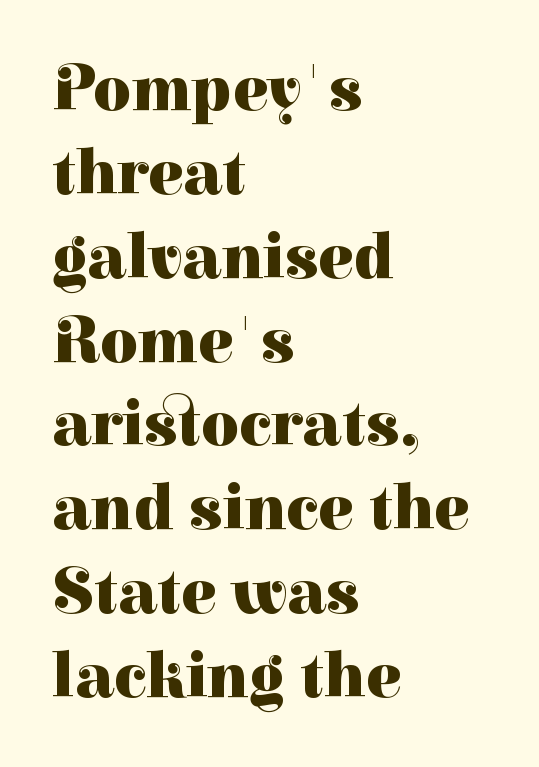
{"serif": "yes", "italic": "no", "bold": "yes", "weight": "heavy", "width": "normal", "stroke_contrast": "high", "x_height": "medium", "monospaced": "no", "underline": "no", "align": "left", "line_spacing": "normal", "line_spacing_ratio": 1.29, "letter_spacing": "normal", "letter_spacing_em": 0.0, "glyph_px": 65}
